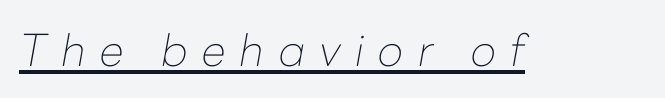
{"italic": "yes", "lean": "right", "slant_degrees": 10, "bold": "no", "weight": "thin", "width": "normal", "stroke_contrast": "low", "x_height": "medium", "monospaced": "no", "underline": "yes", "letter_spacing": "wide", "letter_spacing_em": 0.32, "glyph_px": 44}
